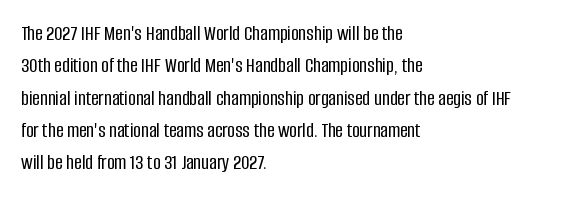
Q: Is the text italic (slanted)? A: No, it is upright.
Q: Is the text underlined? A: No.
Q: How is the paragraph aligned? A: Left-aligned.
Q: Is the spacing between letters normal or unusually wide? A: Normal.
Q: Is the spacing between lines tight, normal or loose? A: Normal.
